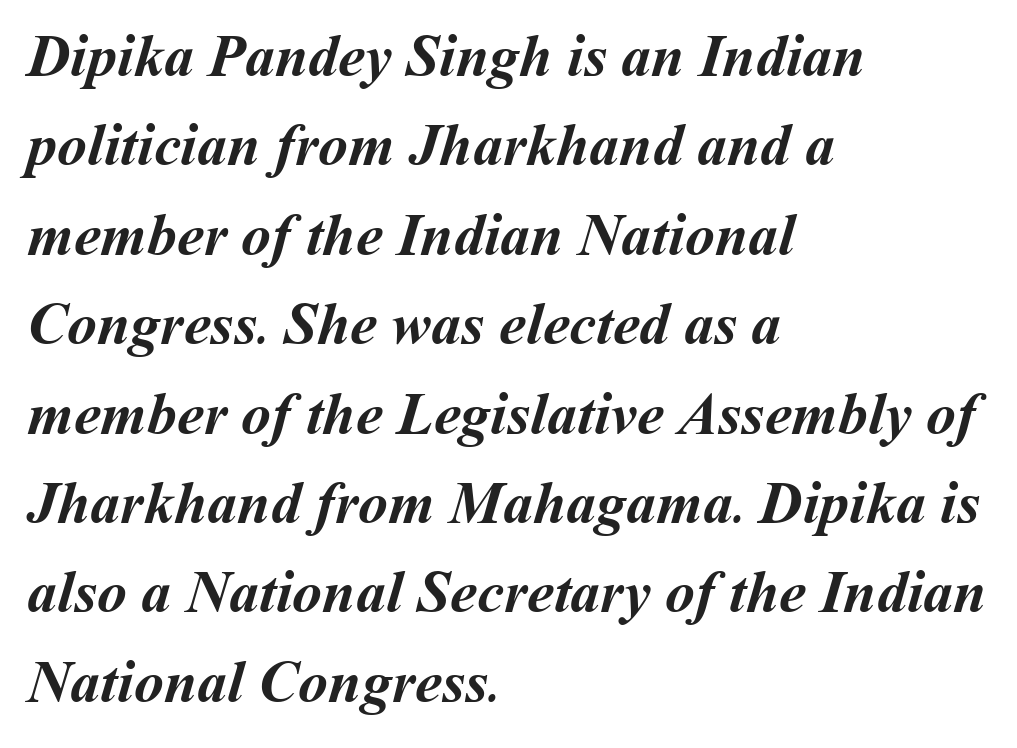
Q: Is the text bold? A: Yes.
Q: Is the text underlined? A: No.
Q: How is the paragraph aligned? A: Left-aligned.
Q: Is the spacing between letters normal or unusually wide? A: Normal.
Q: Is the spacing between lines tight, normal or loose? A: Normal.
Q: Width (condensed, normal, or wide)? A: Normal.
Q: Stroke contrast? A: Medium.
Q: x-height? A: Medium.
Q: Monospaced? A: No.
